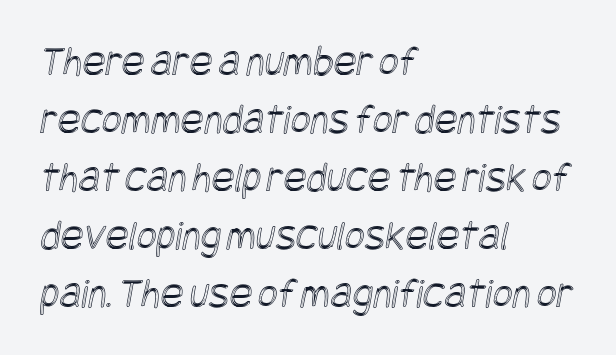
The image shows 43 px condensed type; set left-aligned, normal line spacing (1.35x), normal letter spacing, not underlined; a large x-height.
